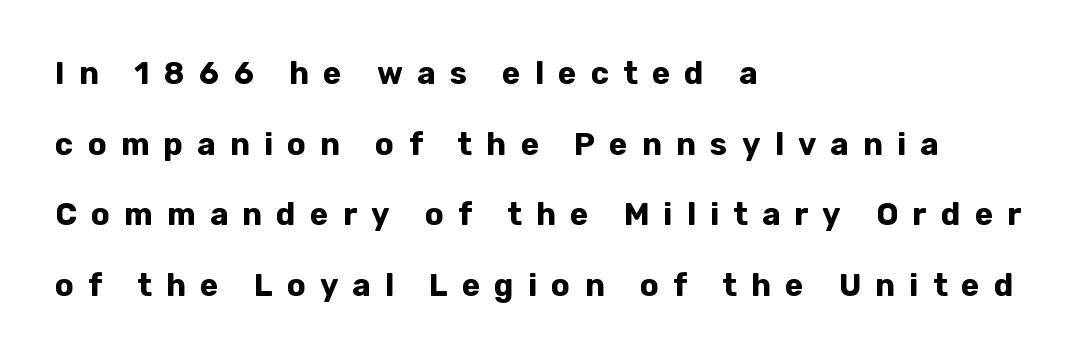
Q: Is the text bold? A: Yes.
Q: Is the text italic (slanted)? A: No, it is upright.
Q: Is the typeface a serif or a sans-serif typeface? A: Sans-serif.
Q: Is the text underlined? A: No.
Q: How is the paragraph aligned? A: Left-aligned.
Q: Is the spacing between letters normal or unusually wide? A: Unusually wide.
Q: Is the spacing between lines tight, normal or loose? A: Loose.
Q: Width (condensed, normal, or wide)? A: Normal.
Q: Stroke contrast? A: Low.
Q: x-height? A: Medium.
Q: Monospaced? A: No.
